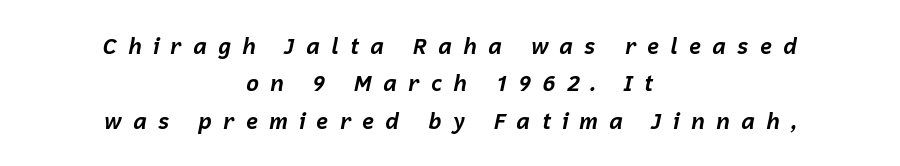
The image shows 22 px bold type, italic (leaning right); set centered, normal line spacing (1.7x), unusually wide letter spacing (+0.49 em), not underlined.
